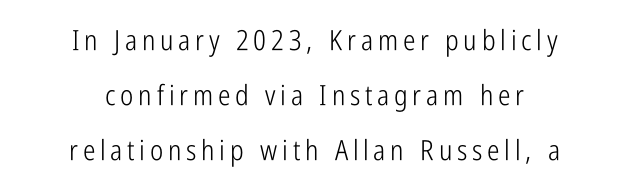
{"serif": "no", "italic": "no", "bold": "no", "weight": "light", "width": "condensed", "stroke_contrast": "low", "x_height": "medium", "monospaced": "no", "underline": "no", "align": "center", "line_spacing": "loose", "line_spacing_ratio": 1.96, "glyph_px": 28}
